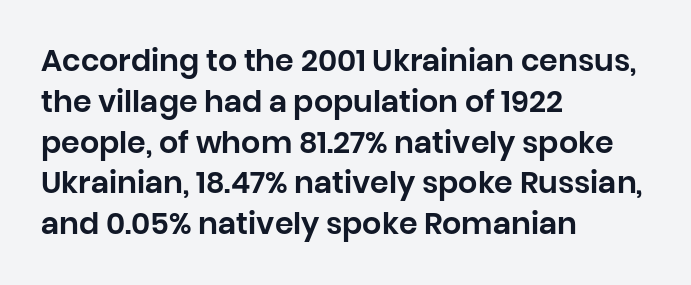
The image shows 30 px sans-serif type, upright; set left-aligned, normal line spacing (1.36x), normal letter spacing, not underlined; low stroke contrast and a large x-height.
